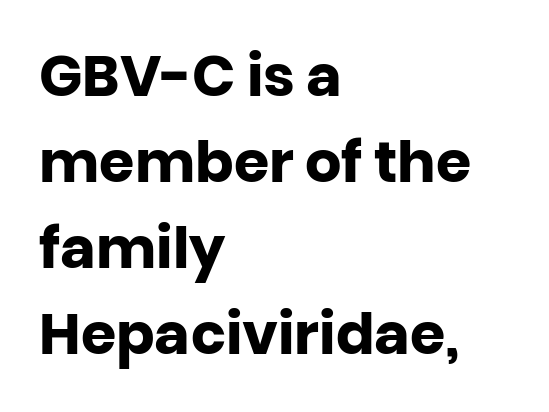
{"serif": "no", "italic": "no", "bold": "yes", "weight": "heavy", "width": "normal", "stroke_contrast": "low", "x_height": "large", "monospaced": "no", "underline": "no", "align": "left", "line_spacing": "normal", "line_spacing_ratio": 1.51, "letter_spacing": "normal", "letter_spacing_em": 0.0, "glyph_px": 57}
